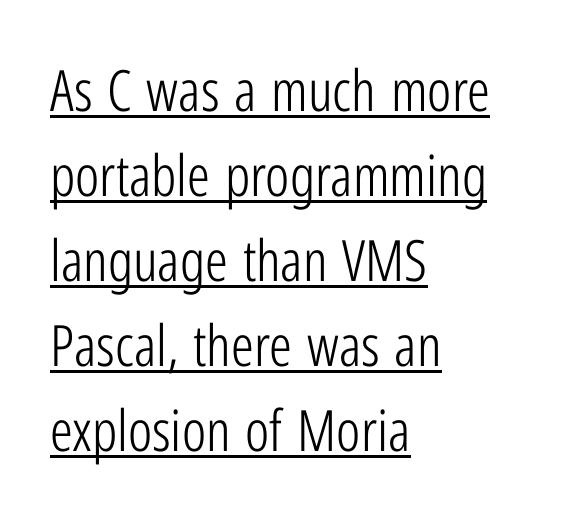
The image shows 57 px light, condensed sans-serif type, upright; set left-aligned, normal line spacing (1.49x), normal letter spacing, underlined; low stroke contrast and a medium x-height.
